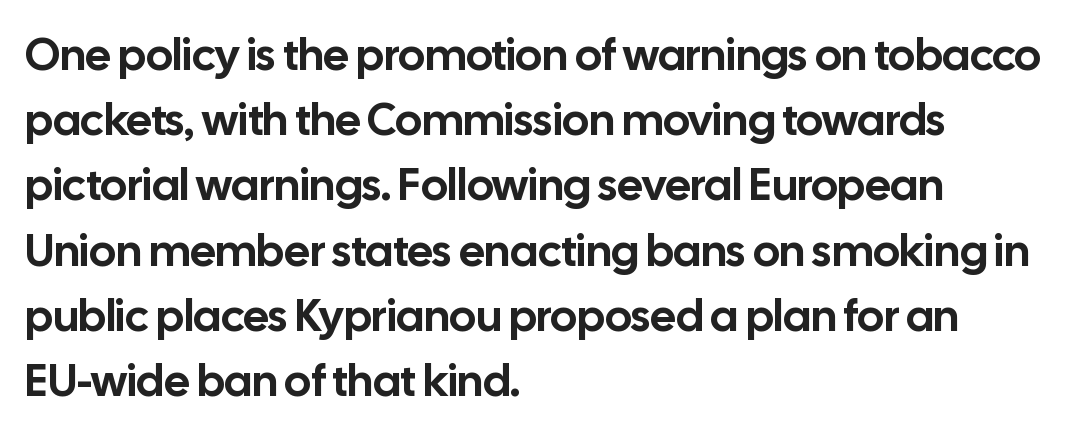
Only glyphs here, with clear space below each row. Tall strokes in this sample are plumb rather than angled. Line spacing here is normal. Is this a fixed-width face? No — the glyphs have proportional, varying widths. No feet cap the strokes, marking this as sans-serif type.
